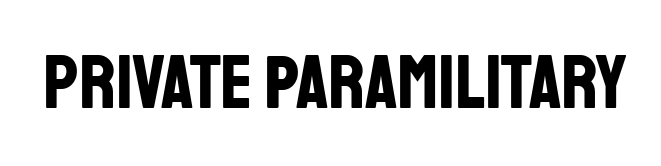
{"serif": "no", "italic": "no", "bold": "yes", "weight": "bold", "width": "condensed", "stroke_contrast": "low", "x_height": "large", "monospaced": "no", "underline": "no", "letter_spacing": "normal", "letter_spacing_em": 0.0, "glyph_px": 76}
